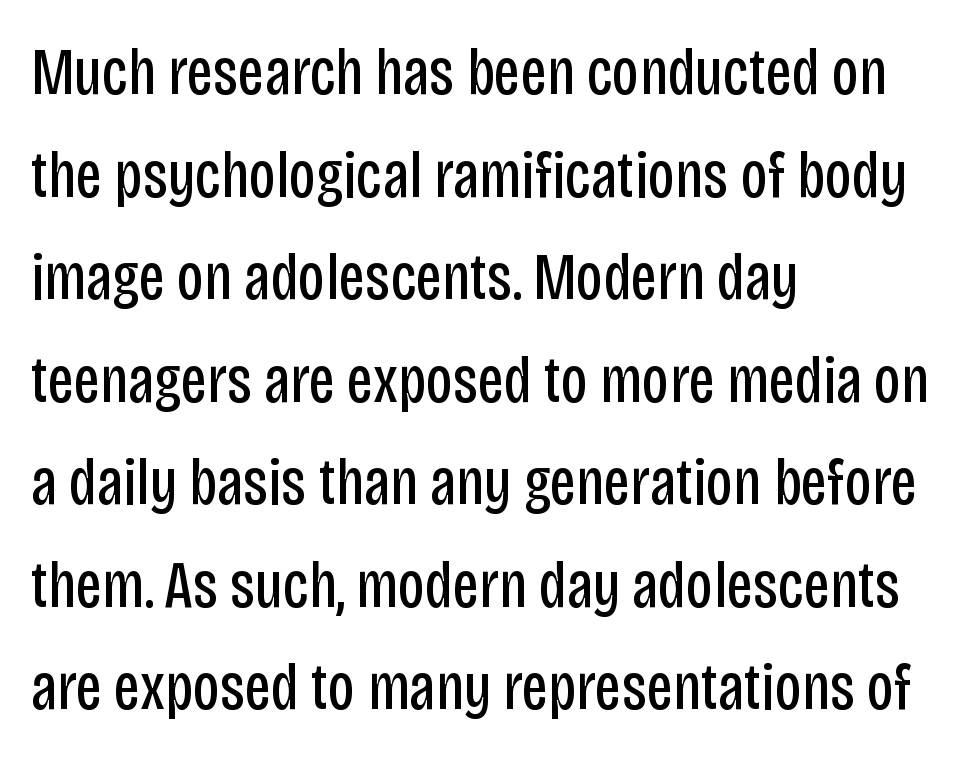
The rag falls on the right side of this text block. The font is comparable to plain body text, perhaps lighter. Quick note: not italic, upright. This sample has the flowing, uneven cadence of proportional lettering. The area under the type is left untouched. Does extra space separate the letters? No, they use regular spacing.
